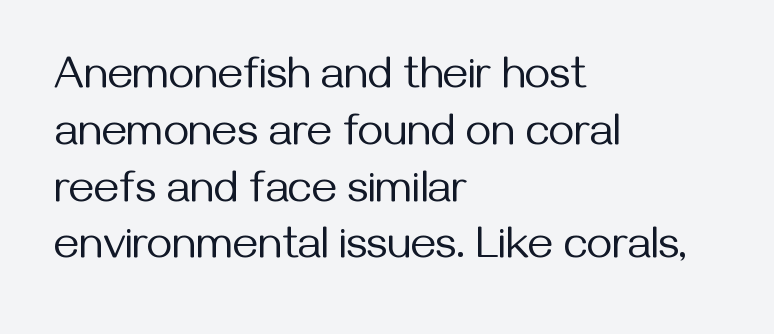
The image shows 44 px regular-weight sans-serif type, upright; set left-aligned, normal line spacing (1.29x), normal letter spacing, not underlined; medium stroke contrast and a medium x-height.
